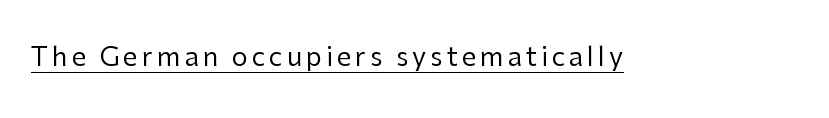
The image shows 26 px text type, upright; set underlined.
